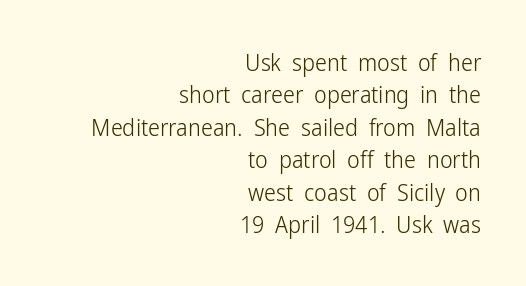
Regarding leading, the lines here are spaced in the standard way. Students, note that the glyphs here touch the page at normal intervals. Descender tails drop into unmarked territory. Unlike italic type, these characters show no tilt at all.
